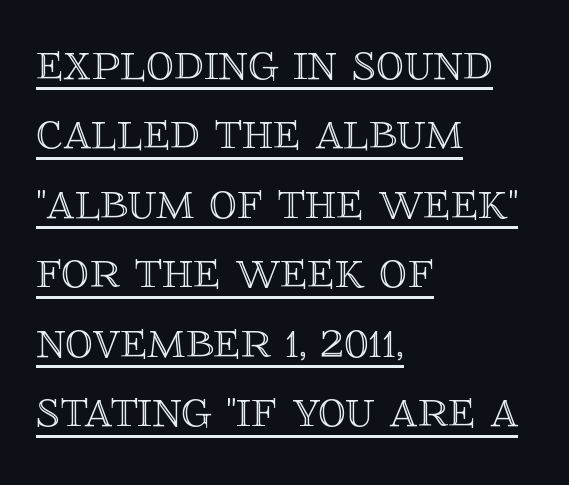
Q: Is the text italic (slanted)? A: No, it is upright.
Q: Is the text underlined? A: Yes.
Q: How is the paragraph aligned? A: Left-aligned.
Q: Is the spacing between letters normal or unusually wide? A: Normal.
Q: Width (condensed, normal, or wide)? A: Normal.
Q: x-height? A: Large.
Q: Monospaced? A: No.
